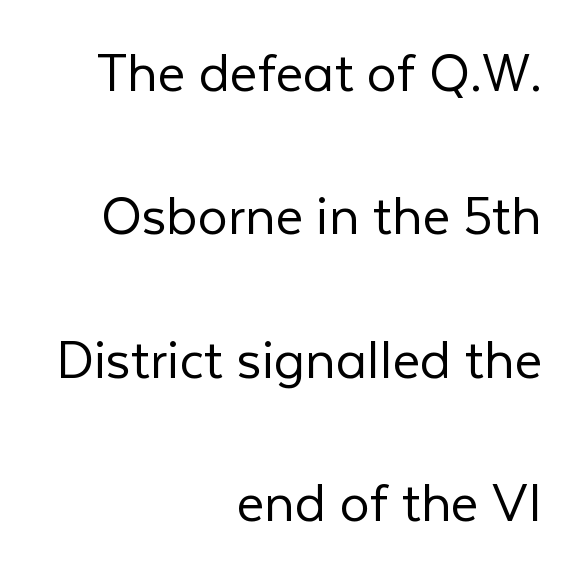
The image shows 60 px light sans-serif type, upright; set right-aligned, loose line spacing (2.39x), normal letter spacing, not underlined; low stroke contrast and a medium x-height.
